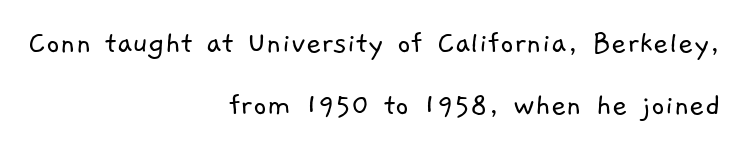
Note the varied advance widths — an 'i' is clearly narrower than an 'm'. I'd call this a sans setting — the letters go barefoot. Notice how the passage keeps a crisp vertical edge on the right only. The area under the type is left untouched. Stroke thickness stays within the range of a standard reading face or lighter.
